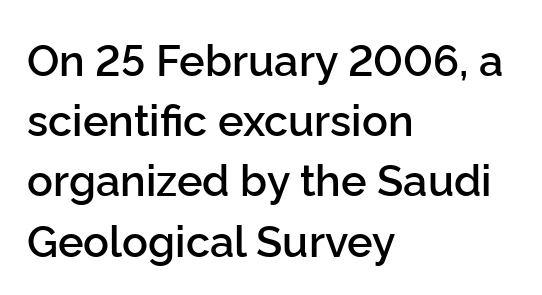
The image shows 43 px semibold sans-serif type, upright; set left-aligned, normal line spacing (1.4x), normal letter spacing, not underlined; low stroke contrast and a medium x-height.
